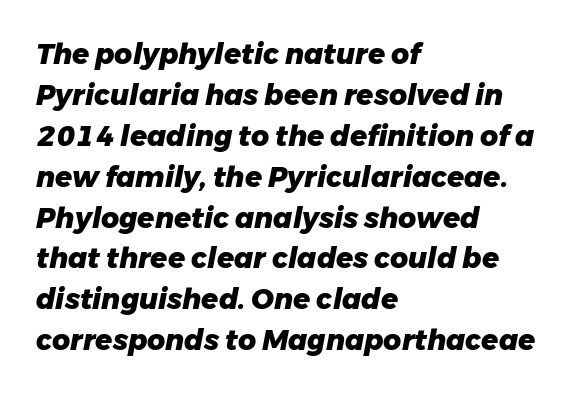
The image shows 28 px heavy type, italic (leaning right); set left-aligned, normal line spacing (1.46x), normal letter spacing, not underlined; low stroke contrast and a medium x-height.
